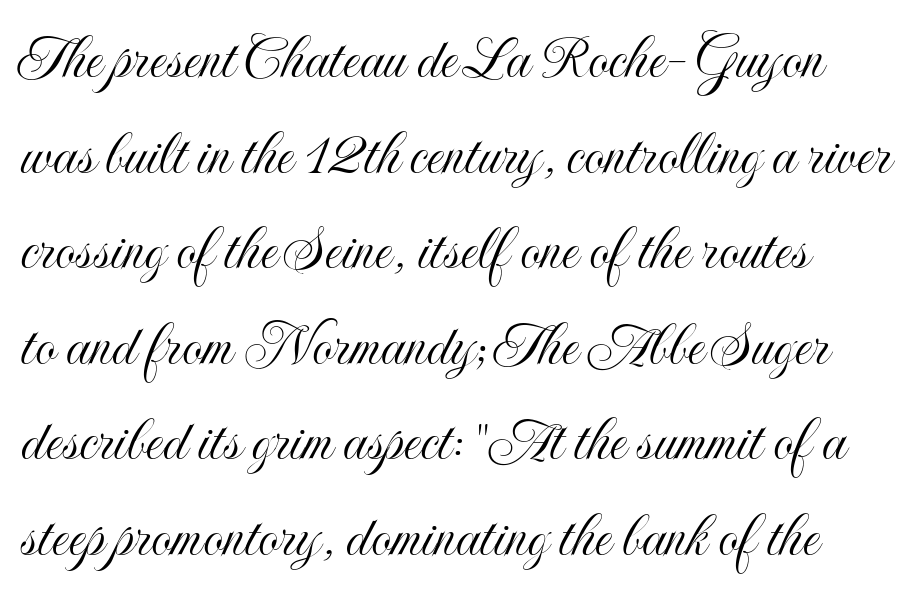
Q: Is the text italic (slanted)? A: Yes.
Q: Is the text underlined? A: No.
Q: Is the spacing between letters normal or unusually wide? A: Normal.
Q: Is the spacing between lines tight, normal or loose? A: Normal.
Q: Width (condensed, normal, or wide)? A: Condensed.
Q: x-height? A: Small.
Q: Monospaced? A: No.
